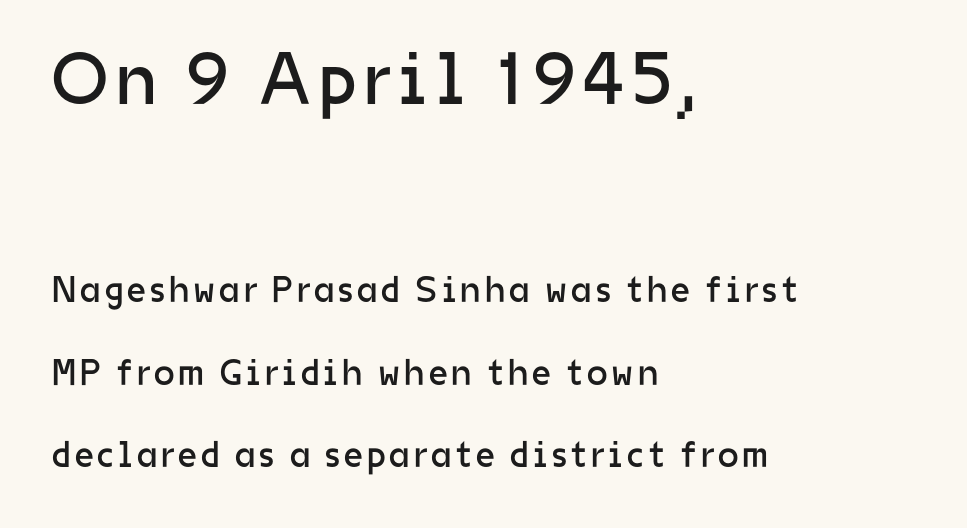
The image shows 74 px regular-weight sans-serif type, upright; set left-aligned, loose line spacing (2.23x), not underlined; the first (top) block is 2.0x larger; low stroke contrast and a medium x-height.
